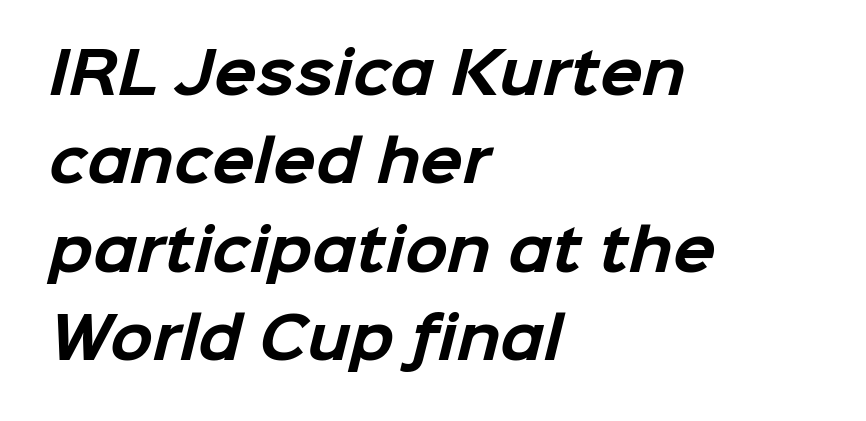
The image shows 56 px bold sans-serif type; set left-aligned, normal line spacing (1.58x), normal letter spacing, not underlined; low stroke contrast and a medium x-height.
